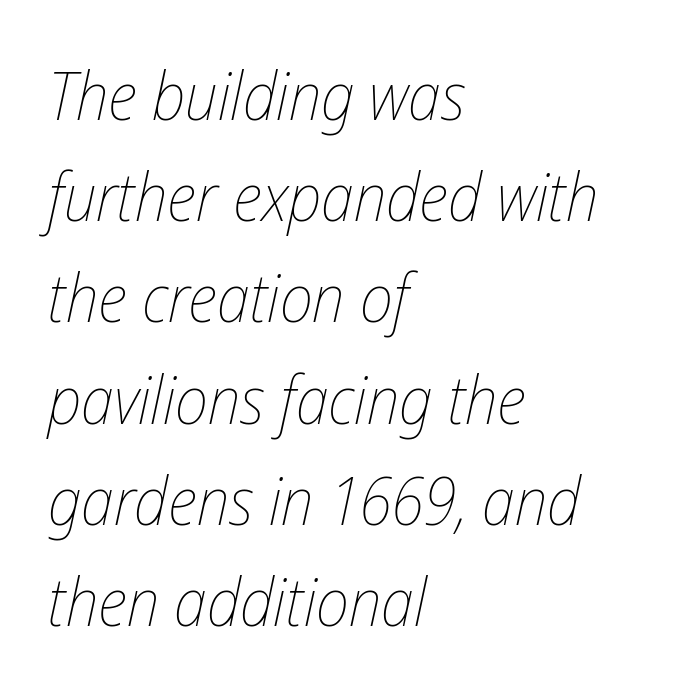
Q: Is the text bold? A: No.
Q: Is the text italic (slanted)? A: Yes, it leans right by about 12 degrees.
Q: Is the text underlined? A: No.
Q: How is the paragraph aligned? A: Left-aligned.
Q: Is the spacing between letters normal or unusually wide? A: Normal.
Q: Is the spacing between lines tight, normal or loose? A: Normal.
Q: Width (condensed, normal, or wide)? A: Condensed.
Q: Stroke contrast? A: Low.
Q: x-height? A: Medium.
Q: Monospaced? A: No.
